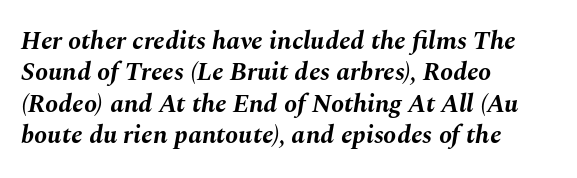
There is no visible air inserted between adjacent glyphs. I'd describe the lettering as bold — thick and assertive. Descender tails drop into unmarked territory. Compared with a centered layout, this one pins lines to the left instead.
